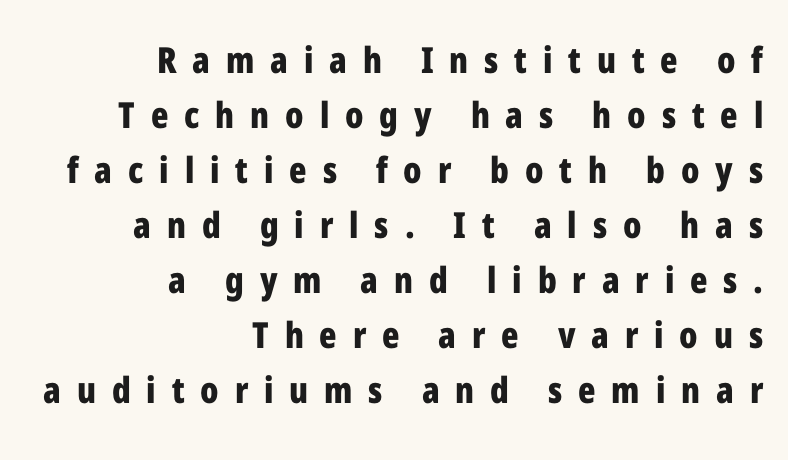
Q: Is the text bold? A: Yes.
Q: Is the text italic (slanted)? A: No, it is upright.
Q: Is the typeface a serif or a sans-serif typeface? A: Sans-serif.
Q: Is the text underlined? A: No.
Q: How is the paragraph aligned? A: Right-aligned.
Q: Is the spacing between letters normal or unusually wide? A: Unusually wide.
Q: Is the spacing between lines tight, normal or loose? A: Normal.
Q: Width (condensed, normal, or wide)? A: Condensed.
Q: Stroke contrast? A: Low.
Q: x-height? A: Medium.
Q: Monospaced? A: No.
